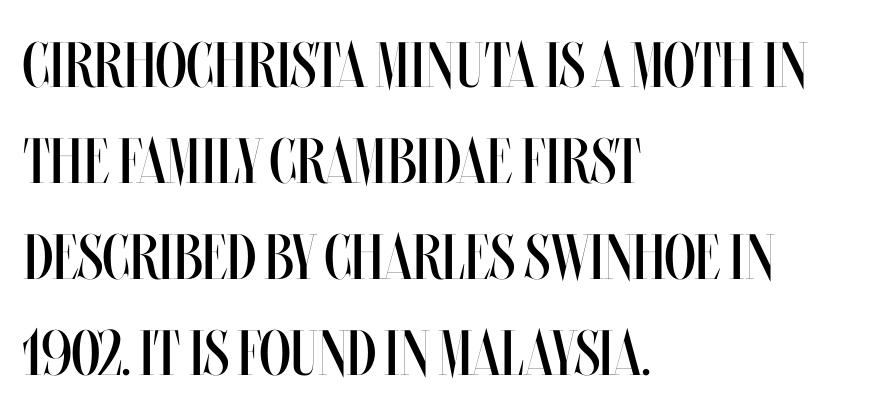
Q: Is the text bold? A: No.
Q: Is the text italic (slanted)? A: No, it is upright.
Q: Is the text underlined? A: No.
Q: How is the paragraph aligned? A: Left-aligned.
Q: Is the spacing between letters normal or unusually wide? A: Normal.
Q: Is the spacing between lines tight, normal or loose? A: Normal.
Q: Width (condensed, normal, or wide)? A: Condensed.
Q: Stroke contrast? A: Medium.
Q: x-height? A: Large.
Q: Monospaced? A: No.
